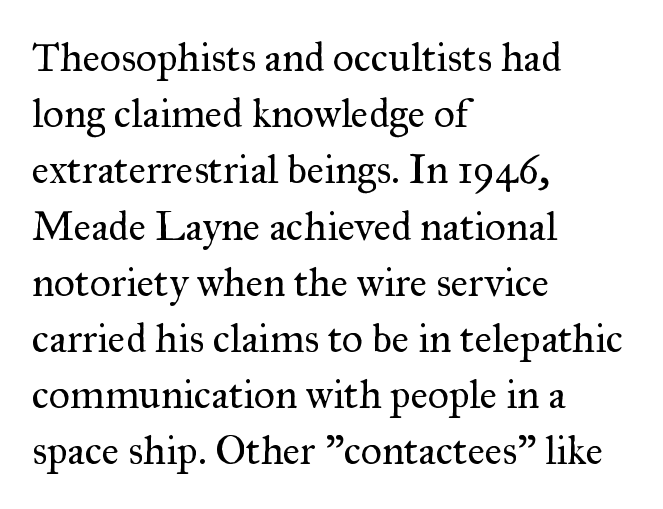
Q: Is the text bold? A: No.
Q: Is the text italic (slanted)? A: No, it is upright.
Q: Is the typeface a serif or a sans-serif typeface? A: Serif.
Q: Is the text underlined? A: No.
Q: How is the paragraph aligned? A: Left-aligned.
Q: Is the spacing between letters normal or unusually wide? A: Normal.
Q: Is the spacing between lines tight, normal or loose? A: Normal.
Q: Width (condensed, normal, or wide)? A: Normal.
Q: Stroke contrast? A: Medium.
Q: x-height? A: Small.
Q: Monospaced? A: No.
